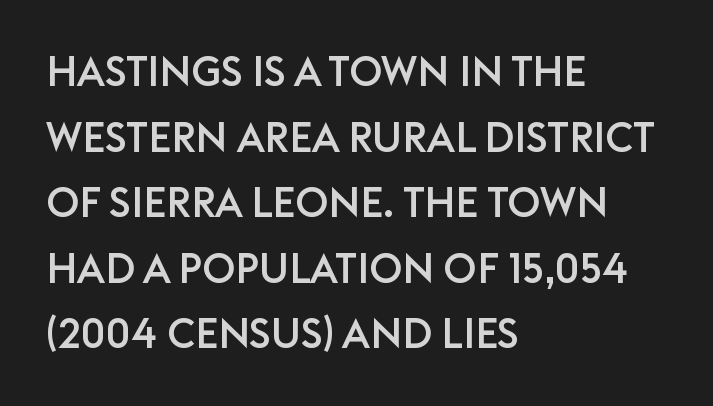
The image shows 41 px sans-serif type, upright; set left-aligned, normal line spacing (1.6x), normal letter spacing, not underlined; low stroke contrast and a large x-height.
